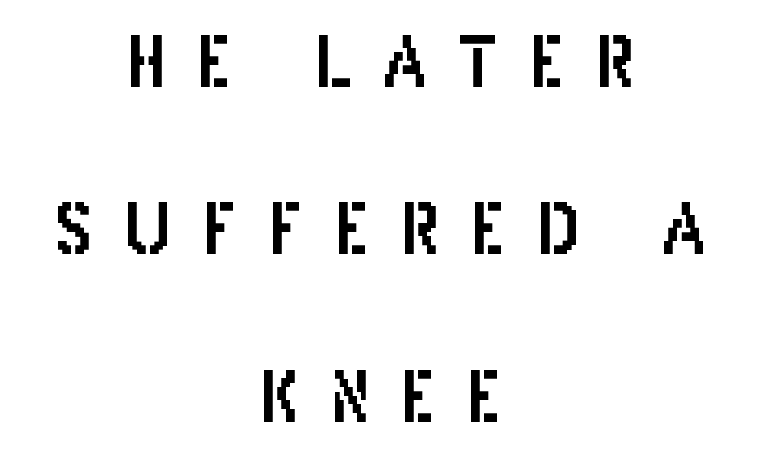
Nope, not italic — everything's standing straight. The strip under each line holds only bare page. The glyphs in this specimen are sans serif. The lines are quadded center. Widely set lines give the paragraph a tall, airy silhouette.
